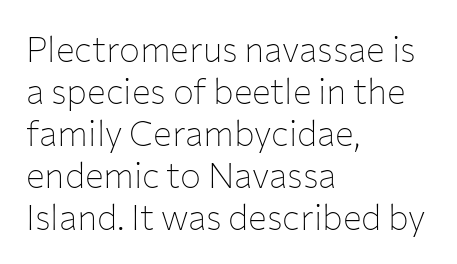
Q: Is the text bold? A: No.
Q: Is the text italic (slanted)? A: No, it is upright.
Q: Is the typeface a serif or a sans-serif typeface? A: Sans-serif.
Q: Is the text underlined? A: No.
Q: How is the paragraph aligned? A: Left-aligned.
Q: Is the spacing between letters normal or unusually wide? A: Normal.
Q: Width (condensed, normal, or wide)? A: Normal.
Q: Stroke contrast? A: Low.
Q: x-height? A: Medium.
Q: Monospaced? A: No.
